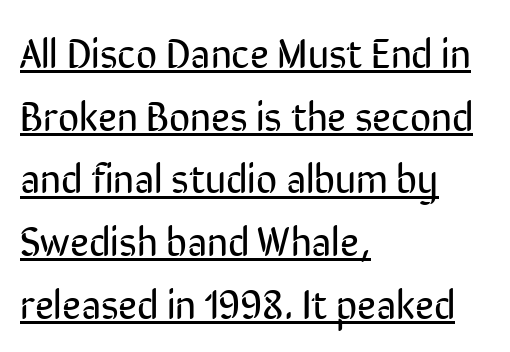
Teacher's note: observe the even left margin — that is flush-left alignment. The glyphs are accompanied by a horizontal stroke just below them. Proportional: the letters do not fall into vertical columns. A sans-serif font was chosen for this passage.
